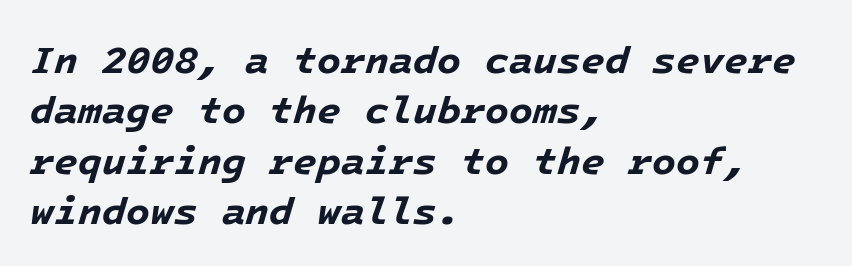
Q: Is the text bold? A: Yes.
Q: Is the text italic (slanted)? A: Yes, it leans right by about 16 degrees.
Q: Is the text underlined? A: No.
Q: How is the paragraph aligned? A: Left-aligned.
Q: Is the spacing between letters normal or unusually wide? A: Normal.
Q: Is the spacing between lines tight, normal or loose? A: Normal.
Q: Width (condensed, normal, or wide)? A: Normal.
Q: Stroke contrast? A: Low.
Q: x-height? A: Medium.
